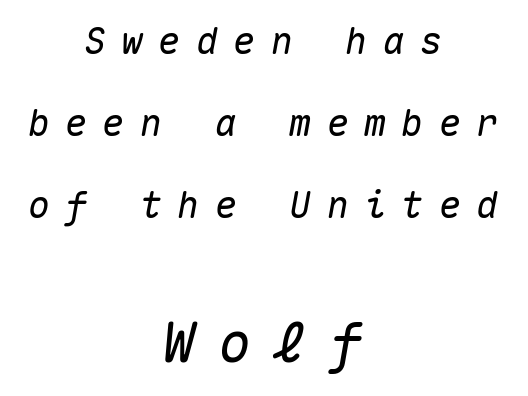
Honestly, the rows look like they've been pulled way apart. Plain, unruled lines of type. The face used here is monospaced, like something from a code editor. The rendering inserts visible extra space after every character. Here the second block reads like a headline and the first like body copy. In CSS terms this would be text-align: center.
